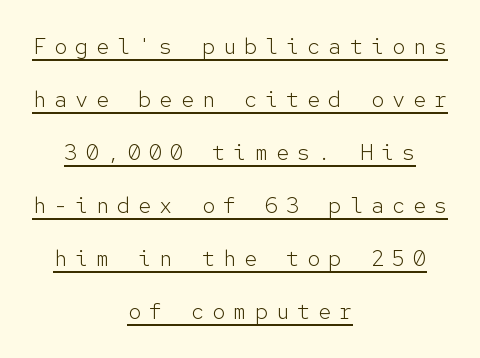
{"italic": "no", "bold": "no", "underline": "yes", "align": "center", "line_spacing": "loose", "line_spacing_ratio": 2.41, "letter_spacing": "wide", "letter_spacing_em": 0.36, "glyph_px": 22}
